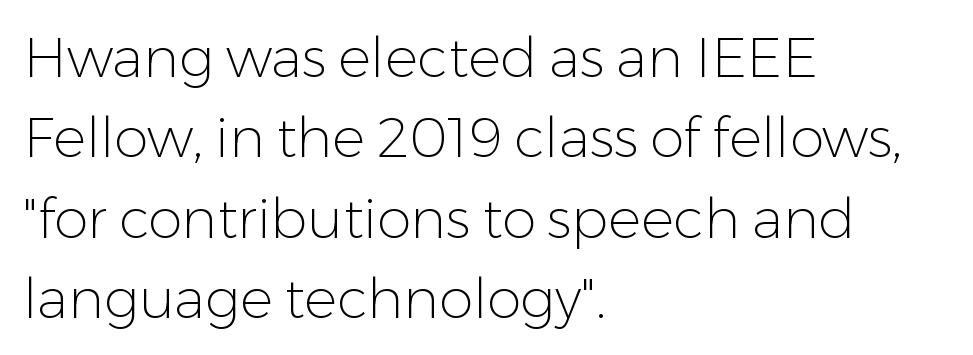
Here the glyphs are tracked normally, forming tight word shapes. On a weight scale, this lands at 450 or below. Each line starts at the same left margin while the right side varies. The zone under the glyphs is completely vacant. Think of a printed novel: that variable character pitch is what you see here. Are there feet on the stems? There aren't — it's a sans.
